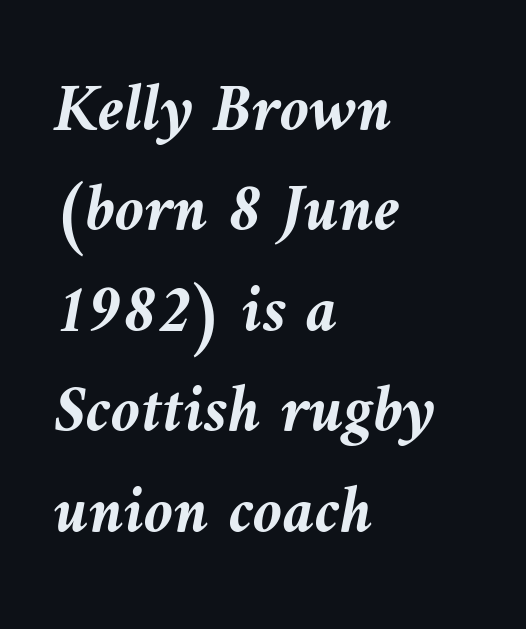
Q: Is the text bold? A: Yes.
Q: Is the text italic (slanted)? A: Yes, it leans left by about 9 degrees.
Q: Is the text underlined? A: No.
Q: How is the paragraph aligned? A: Left-aligned.
Q: Is the spacing between letters normal or unusually wide? A: Normal.
Q: Is the spacing between lines tight, normal or loose? A: Normal.
Q: Width (condensed, normal, or wide)? A: Normal.
Q: Stroke contrast? A: Medium.
Q: x-height? A: Medium.
Q: Monospaced? A: No.
